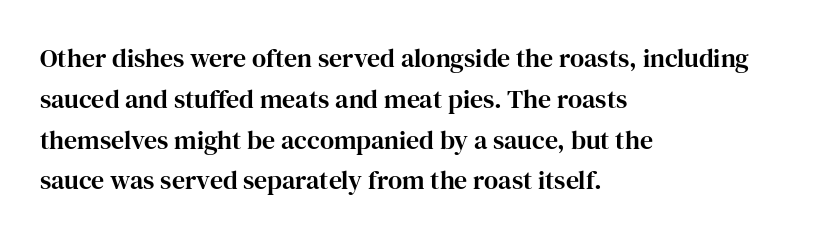
The space between consecutive lines is moderate. This sample uses plain, unmodified letter spacing. Layout note: lines flush left. No italicization has been applied; the sample stays upright. The passage shown is not underscored anywhere.
